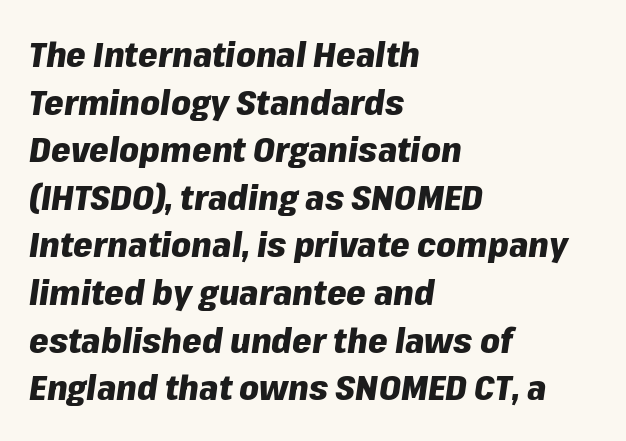
The whole block is typeset with a tilt. Plain, unruled lines of type. Spacing verdict: proportional, widths tailored to each character. Each word holds together tightly as a unit, with standard inter-letter gaps. Is the block centered? No — it sits flush against the left margin. What's the leading like? Ordinary, nothing unusual.
